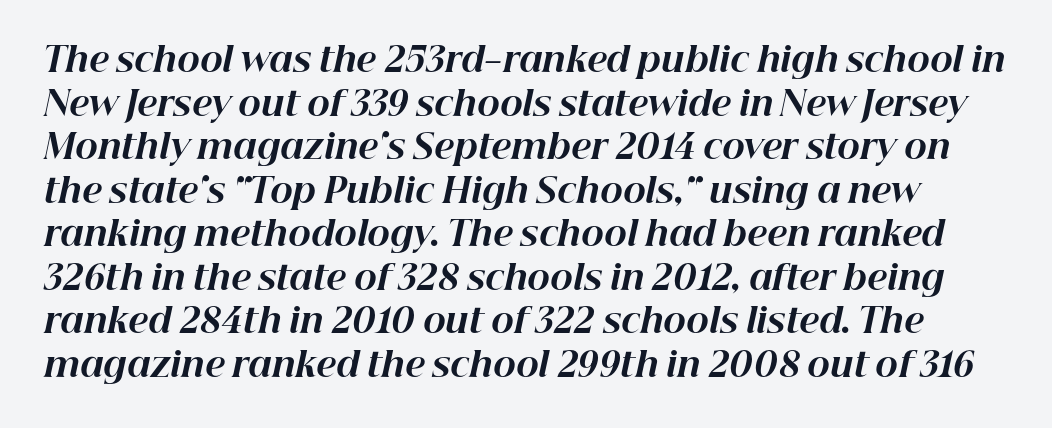
The face used here is proportionally spaced, like ordinary book or web type. Emphasis by weight is at full strength: bold. Looking at the ascenders, they clearly lean. Each new line begins a customary step beneath the previous one. Type without underlining. Tracking value appears to be zero — textbook default spacing.
